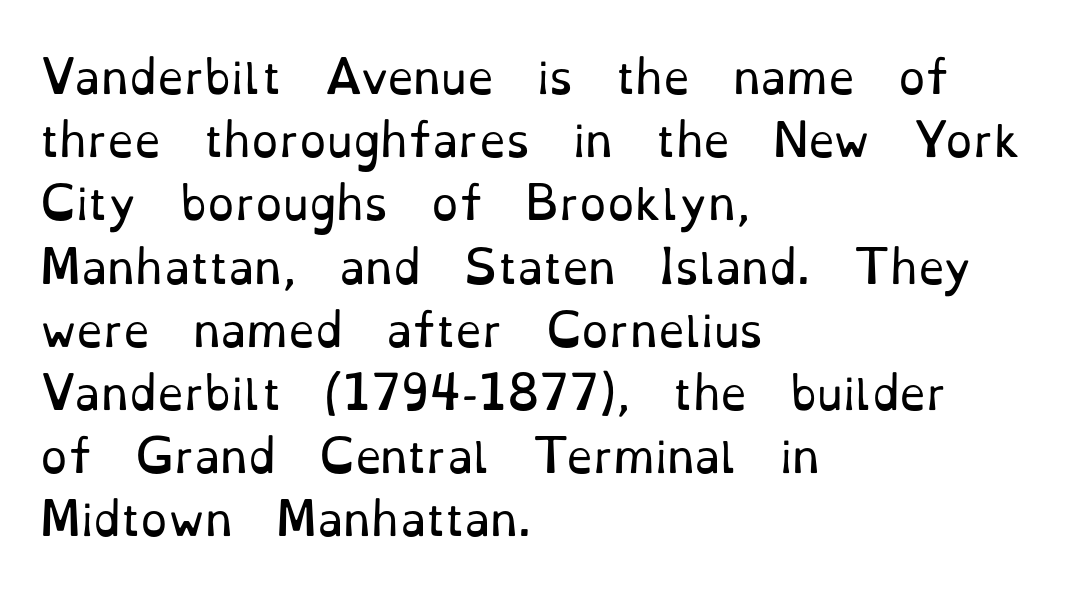
Nope, not italic — everything's standing straight. These lines sit exactly where default settings would place them. The string is rendered with underlining switched off. The strokes are not fattened; the text isn't bold.
